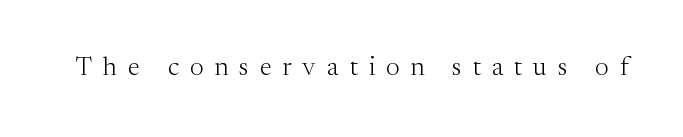
The image shows 26 px text type, upright; set unusually wide letter spacing (+0.42 em), not underlined.
